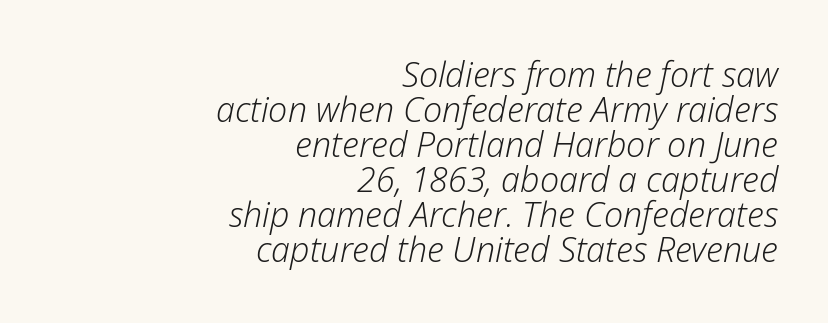
Caption: face not bold, strokes unweighted. Beneath every word, the page is bare. Yep, that's italic — everything's leaning. You could not count columns in this text — the font is proportionally spaced. The rendering keeps characters at their native spacing.
